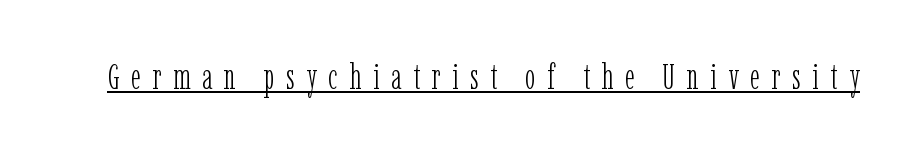
{"serif": "yes", "italic": "no", "bold": "no", "weight": "light", "width": "condensed", "stroke_contrast": "low", "x_height": "medium", "monospaced": "no", "underline": "yes", "letter_spacing": "wide", "letter_spacing_em": 0.33, "glyph_px": 35}
